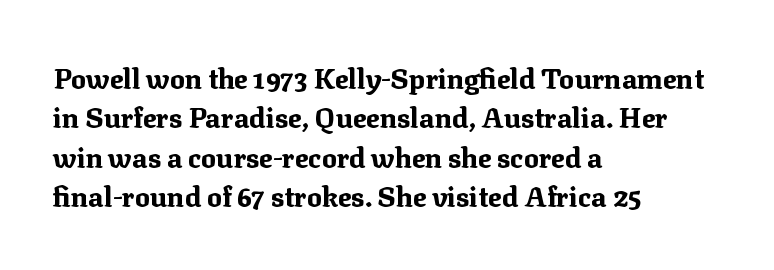
Visually the block forms a straight wall on the left and a jagged coastline on the right. Is this a sans? No — the strokes have serifs. No italicization has been applied; the sample stays upright. Pretty heavy lettering here — definitely bold. Each new line begins a customary step beneath the previous one.
